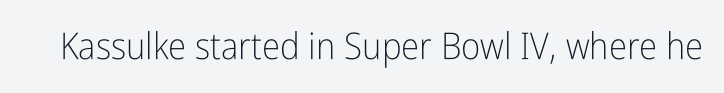
The image shows 37 px light, condensed sans-serif type, upright; set normal letter spacing, not underlined; low stroke contrast and a medium x-height.
